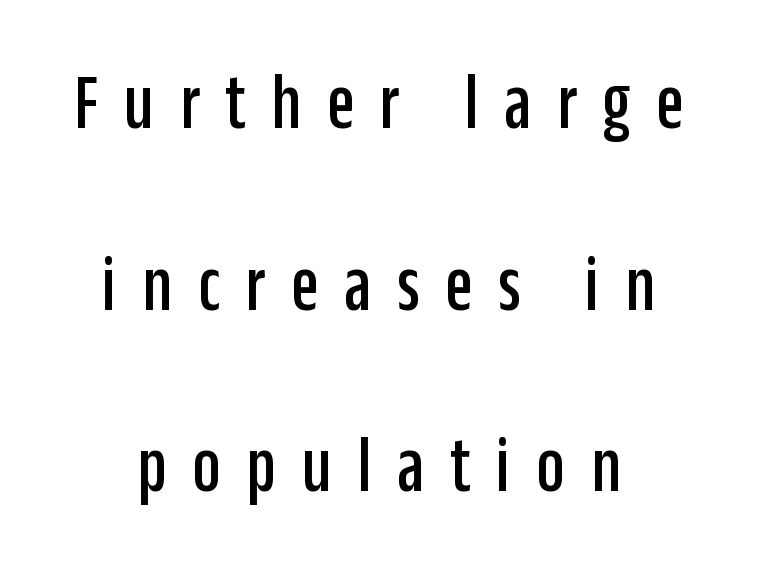
{"serif": "no", "italic": "no", "width": "condensed", "stroke_contrast": "low", "x_height": "large", "monospaced": "no", "underline": "no", "align": "center", "line_spacing": "loose", "line_spacing_ratio": 2.27, "letter_spacing": "wide", "letter_spacing_em": 0.32, "glyph_px": 80}
